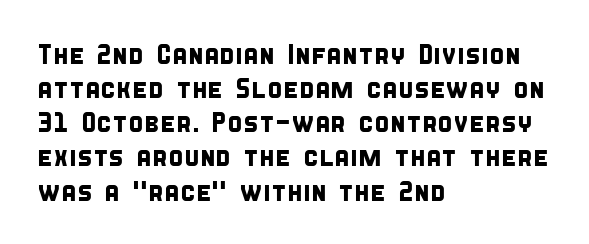
Underline: absent. Note the varied advance widths — an 'i' is clearly narrower than an 'm'. Inter-character spacing is left at the font's built-in metrics. One-word summary of the alignment: left.
